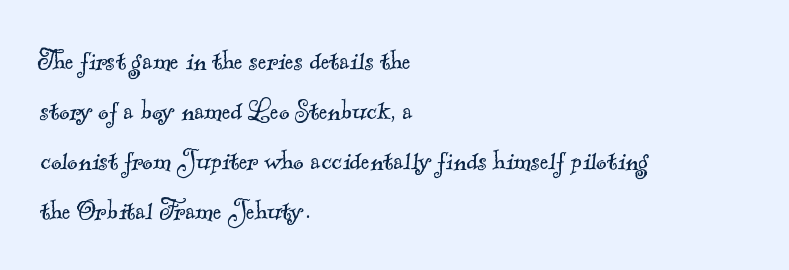
{"serif": "yes", "bold": "no", "weight": "light", "width": "normal", "x_height": "small", "monospaced": "no", "underline": "no", "align": "left", "line_spacing": "normal", "line_spacing_ratio": 1.56, "letter_spacing": "normal", "letter_spacing_em": 0.0, "glyph_px": 32}
